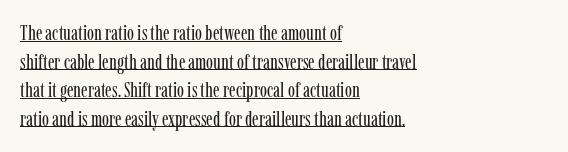
Q: Is the text bold? A: No.
Q: Is the text italic (slanted)? A: No, it is upright.
Q: Is the text underlined? A: Yes.
Q: How is the paragraph aligned? A: Left-aligned.
Q: Is the spacing between letters normal or unusually wide? A: Normal.
Q: Is the spacing between lines tight, normal or loose? A: Normal.
